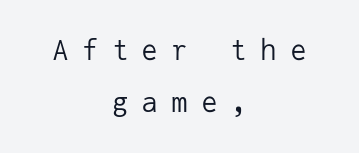
Q: Is the text bold? A: No.
Q: Is the text italic (slanted)? A: No, it is upright.
Q: Is the typeface a serif or a sans-serif typeface? A: Sans-serif.
Q: Is the text underlined? A: No.
Q: How is the paragraph aligned? A: Centered.
Q: Is the spacing between letters normal or unusually wide? A: Unusually wide.
Q: Width (condensed, normal, or wide)? A: Normal.
Q: Stroke contrast? A: Low.
Q: x-height? A: Medium.
Q: Monospaced? A: Yes.
